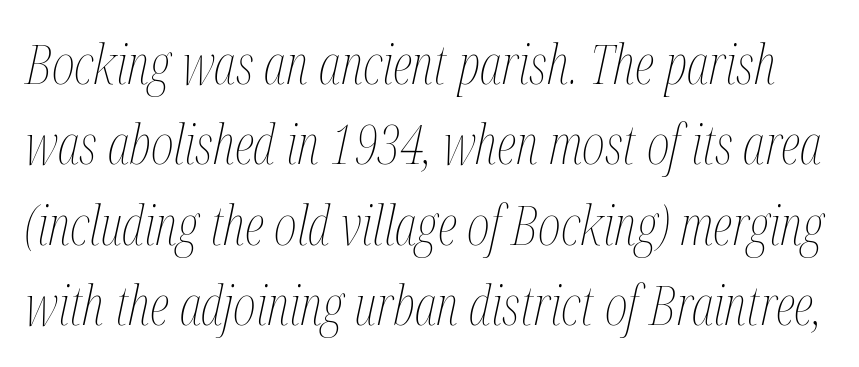
Q: Is the text bold? A: No.
Q: Is the text italic (slanted)? A: Yes, it leans right by about 12 degrees.
Q: Is the text underlined? A: No.
Q: Is the spacing between letters normal or unusually wide? A: Normal.
Q: Is the spacing between lines tight, normal or loose? A: Normal.
Q: Width (condensed, normal, or wide)? A: Condensed.
Q: Stroke contrast? A: Medium.
Q: x-height? A: Medium.
Q: Monospaced? A: No.
